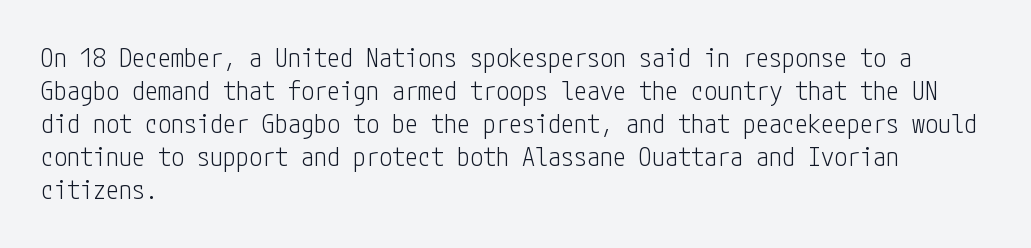
Q: Is the text bold? A: No.
Q: Is the text italic (slanted)? A: No, it is upright.
Q: Is the text underlined? A: No.
Q: How is the paragraph aligned? A: Left-aligned.
Q: Is the spacing between letters normal or unusually wide? A: Normal.
Q: Is the spacing between lines tight, normal or loose? A: Normal.
